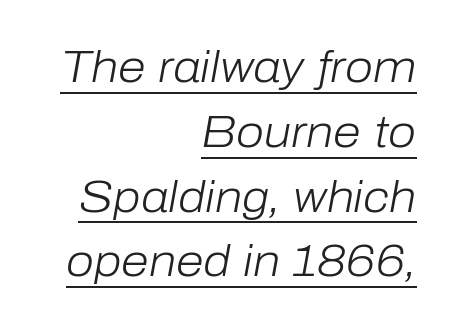
Q: Is the text bold? A: No.
Q: Is the text italic (slanted)? A: Yes, it leans right by about 10 degrees.
Q: Is the text underlined? A: Yes.
Q: How is the paragraph aligned? A: Right-aligned.
Q: Is the spacing between letters normal or unusually wide? A: Normal.
Q: Is the spacing between lines tight, normal or loose? A: Normal.
Q: Width (condensed, normal, or wide)? A: Normal.
Q: Stroke contrast? A: Low.
Q: x-height? A: Medium.
Q: Monospaced? A: No.
